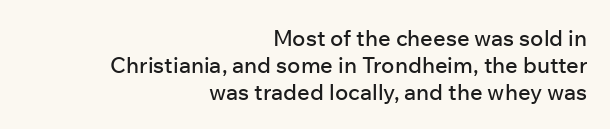
Clear beneath every line of the passage. A roman cut, with each character standing at attention. Notice how the passage keeps a crisp vertical edge on the right only. Inter-character spacing is left at the font's built-in metrics.
